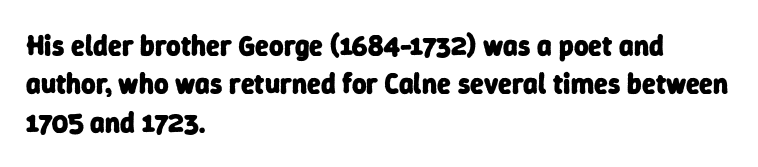
Q: Is the text bold? A: Yes.
Q: Is the typeface a serif or a sans-serif typeface? A: Sans-serif.
Q: Is the text underlined? A: No.
Q: How is the paragraph aligned? A: Left-aligned.
Q: Is the spacing between letters normal or unusually wide? A: Normal.
Q: Is the spacing between lines tight, normal or loose? A: Normal.
Q: Width (condensed, normal, or wide)? A: Normal.
Q: Stroke contrast? A: Low.
Q: x-height? A: Medium.
Q: Monospaced? A: No.
